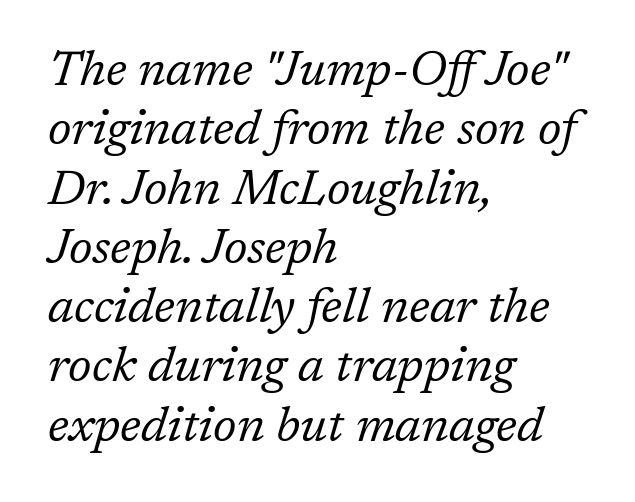
Q: Is the text bold? A: No.
Q: Is the text italic (slanted)? A: Yes, it leans right by about 17 degrees.
Q: Is the typeface a serif or a sans-serif typeface? A: Serif.
Q: Is the text underlined? A: No.
Q: How is the paragraph aligned? A: Left-aligned.
Q: Is the spacing between letters normal or unusually wide? A: Normal.
Q: Width (condensed, normal, or wide)? A: Normal.
Q: Stroke contrast? A: Low.
Q: x-height? A: Medium.
Q: Monospaced? A: No.
